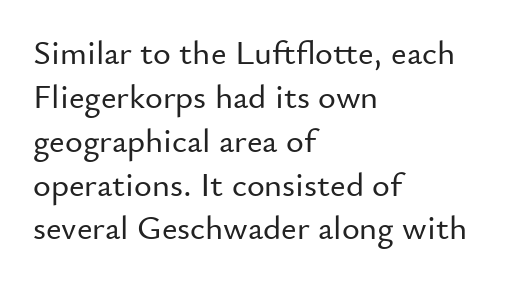
Q: Is the text italic (slanted)? A: No, it is upright.
Q: Is the typeface a serif or a sans-serif typeface? A: Sans-serif.
Q: Is the text underlined? A: No.
Q: How is the paragraph aligned? A: Left-aligned.
Q: Is the spacing between letters normal or unusually wide? A: Normal.
Q: Is the spacing between lines tight, normal or loose? A: Normal.
Q: Width (condensed, normal, or wide)? A: Normal.
Q: Stroke contrast? A: Low.
Q: x-height? A: Small.
Q: Monospaced? A: No.
